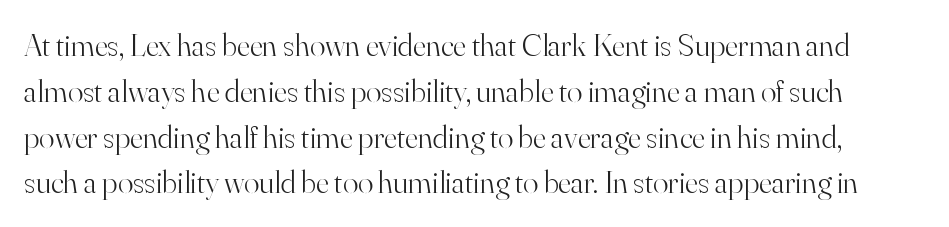
{"serif": "yes", "italic": "no", "bold": "no", "weight": "light", "width": "normal", "stroke_contrast": "high", "x_height": "small", "monospaced": "no", "underline": "no", "line_spacing": "normal", "line_spacing_ratio": 1.43, "letter_spacing": "normal", "letter_spacing_em": 0.0, "glyph_px": 32}
